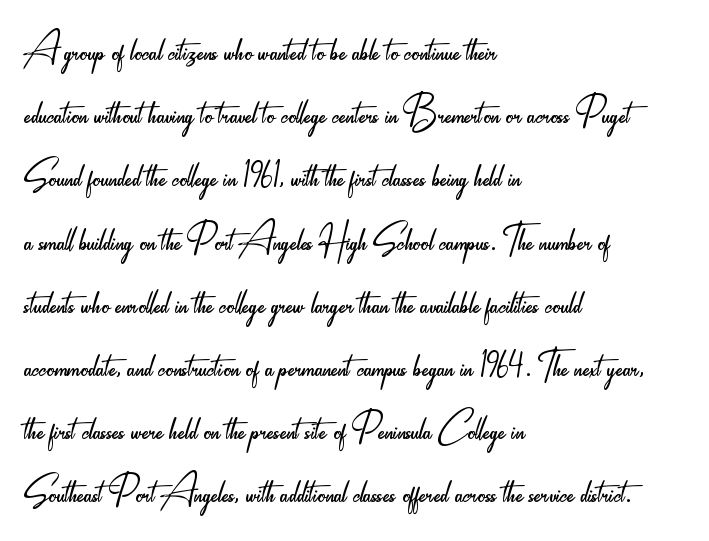
Q: Is the text bold? A: No.
Q: Is the text italic (slanted)? A: Yes.
Q: Is the typeface a serif or a sans-serif typeface? A: Sans-serif.
Q: Is the text underlined? A: No.
Q: How is the paragraph aligned? A: Left-aligned.
Q: Is the spacing between letters normal or unusually wide? A: Normal.
Q: Is the spacing between lines tight, normal or loose? A: Normal.
Q: Width (condensed, normal, or wide)? A: Condensed.
Q: Stroke contrast? A: Low.
Q: x-height? A: Small.
Q: Monospaced? A: No.
